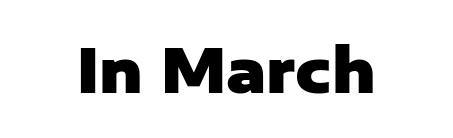
The image shows 60 px heavy sans-serif type, upright; set normal letter spacing, not underlined; low stroke contrast and a medium x-height.
